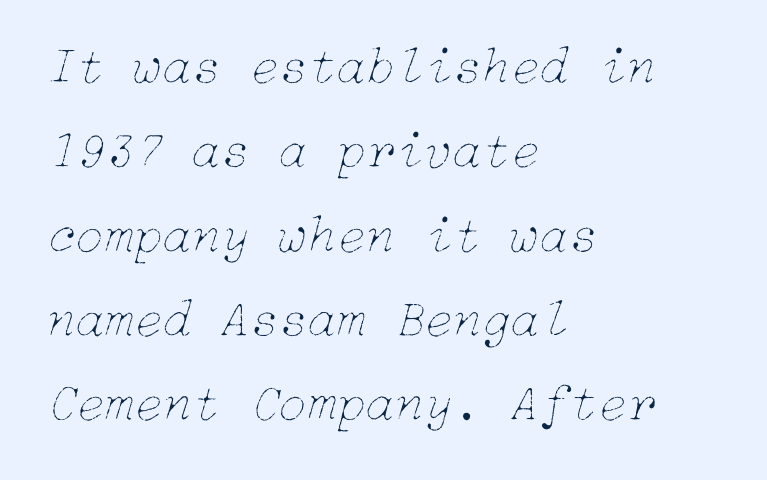
Does the leading feel generous? No, just average. These lines were composed using italics. Layout note: lines flush left. This rendering features lettering with no underline.
